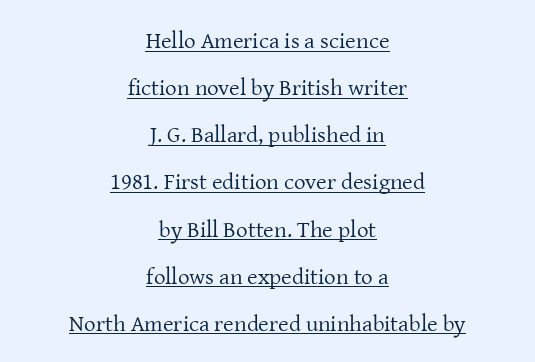
The image shows 23 px text type, upright; set centered, loose line spacing (2.05x), normal letter spacing, underlined.
